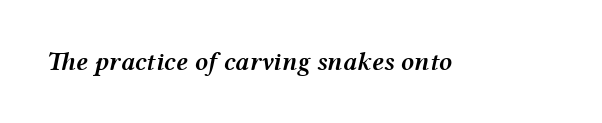
As a designer I'd log this as weight 600, semibold. The letters are slanted; this is an italic face. A clean baseline with only descenders dipping below it. A typesetter would call this zero additional tracking.
